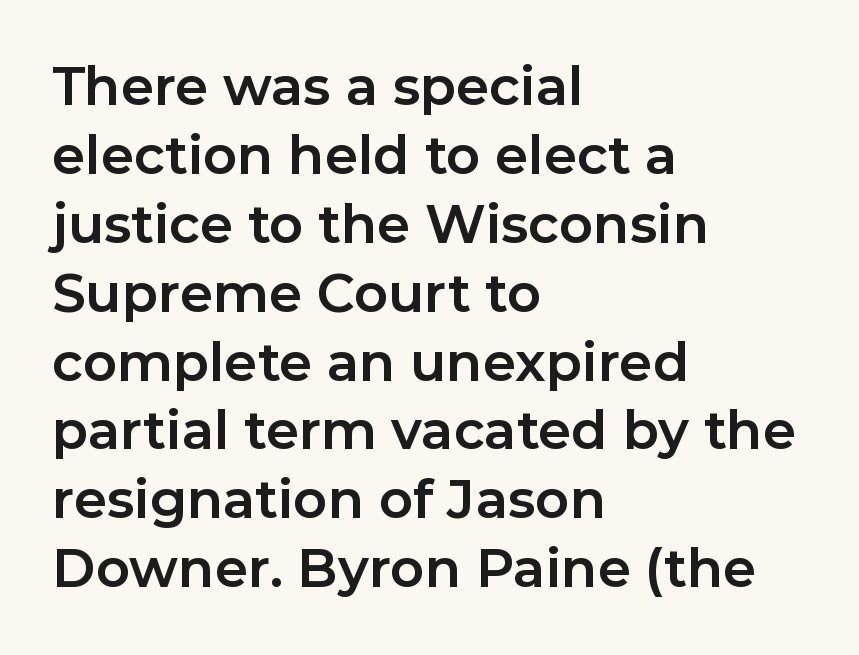
Each letter's strokes conclude bluntly, with no projecting serifs. This sample has the flowing, uneven cadence of proportional lettering. Is there any slant? The stems are plumb. How heavy is the stroke? Heavy — this is a bold. Is there much room between lines? A standard amount, neither cramped nor airy.
